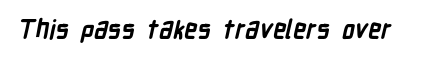
Q: Is the text bold? A: Yes.
Q: Is the text underlined? A: No.
Q: Is the spacing between letters normal or unusually wide? A: Normal.
